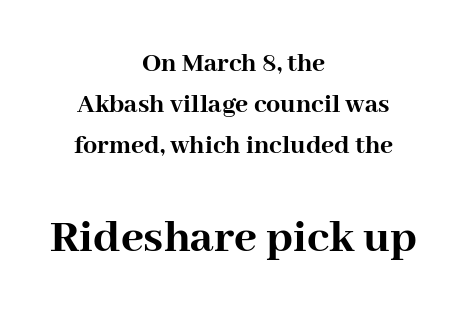
{"serif": "yes", "italic": "no", "bold": "yes", "weight": "semibold", "width": "normal", "stroke_contrast": "high", "x_height": "medium", "monospaced": "no", "underline": "no", "align": "center", "line_spacing": "normal", "line_spacing_ratio": 1.46, "letter_spacing": "normal", "letter_spacing_em": 0.0, "larger_block": "second", "size_ratio": 1.75, "glyph_px": 49}
